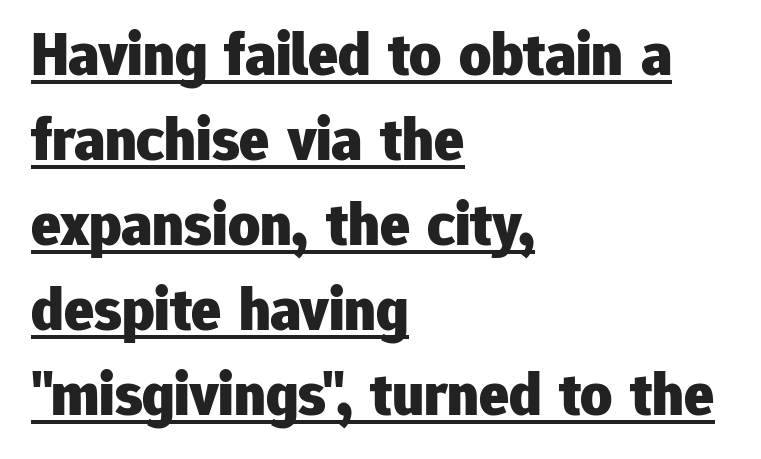
Q: Is the text bold? A: Yes.
Q: Is the text italic (slanted)? A: No, it is upright.
Q: Is the typeface a serif or a sans-serif typeface? A: Sans-serif.
Q: Is the text underlined? A: Yes.
Q: How is the paragraph aligned? A: Left-aligned.
Q: Is the spacing between letters normal or unusually wide? A: Normal.
Q: Is the spacing between lines tight, normal or loose? A: Normal.
Q: Width (condensed, normal, or wide)? A: Normal.
Q: Stroke contrast? A: Low.
Q: x-height? A: Medium.
Q: Monospaced? A: No.
